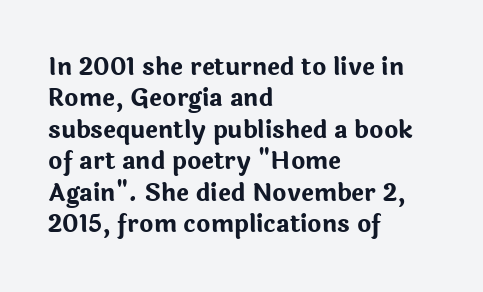
Q: Is the text bold? A: Yes.
Q: Is the text italic (slanted)? A: No, it is upright.
Q: Is the text underlined? A: No.
Q: How is the paragraph aligned? A: Left-aligned.
Q: Is the spacing between letters normal or unusually wide? A: Normal.
Q: Is the spacing between lines tight, normal or loose? A: Normal.
